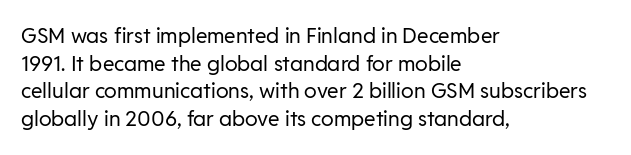
Q: Is the text bold? A: No.
Q: Is the text italic (slanted)? A: No, it is upright.
Q: Is the text underlined? A: No.
Q: How is the paragraph aligned? A: Left-aligned.
Q: Is the spacing between letters normal or unusually wide? A: Normal.
Q: Is the spacing between lines tight, normal or loose? A: Normal.
